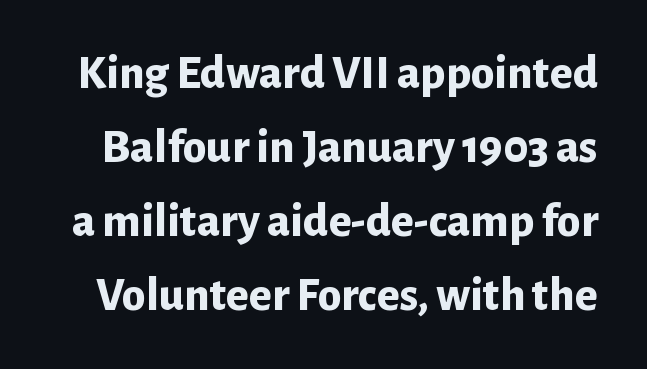
The image shows 48 px bold sans-serif type, upright; set normal line spacing (1.54x), normal letter spacing, not underlined; low stroke contrast and a medium x-height.
